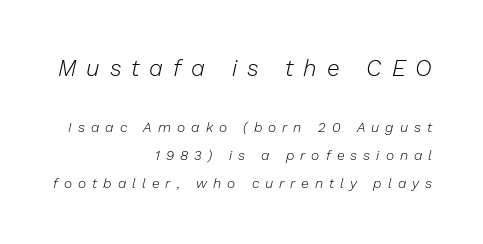
{"italic": "yes", "lean": "right", "slant_degrees": 13, "bold": "no", "underline": "no", "align": "right", "line_spacing": "loose", "line_spacing_ratio": 2.02, "letter_spacing": "wide", "letter_spacing_em": 0.43, "larger_block": "first", "size_ratio": 1.64, "glyph_px": 23}
